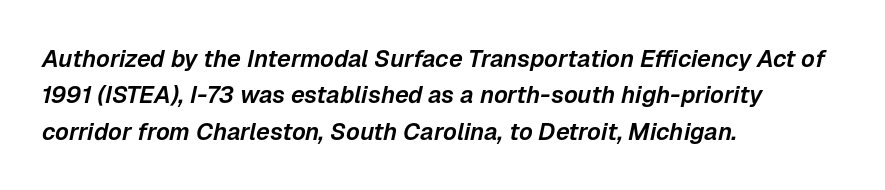
The image shows 24 px text type, italic (leaning right); set left-aligned, normal line spacing (1.52x), normal letter spacing, not underlined.
